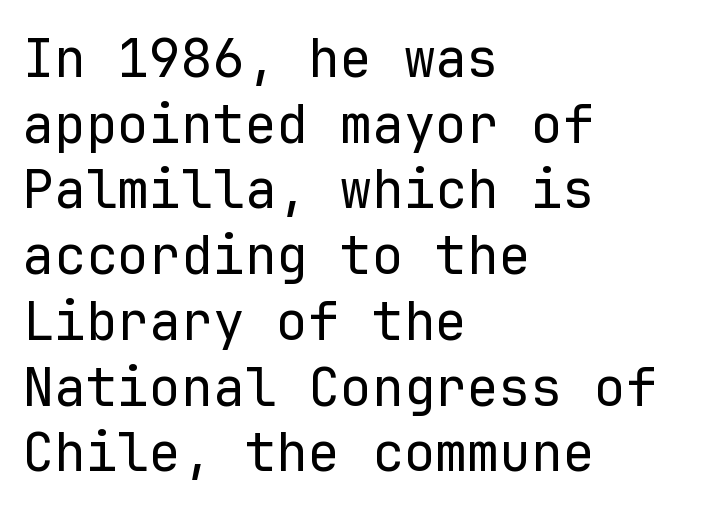
Note the uniform advance width — an 'i' takes as much space as an 'm'. A typesetter would label this face a sans. Decoration check: the copy has no underline. The font's upright variant was chosen for this text.
